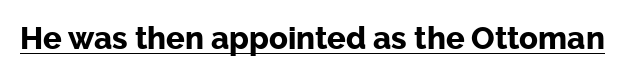
Unlike a traditional serif, this face leaves its strokes unadorned. The type sits square on the baseline with zero lean. What weight is shown? A full bold with thick strokes. You could not count columns in this text — the font is proportionally spaced. Check the space under the baseline: a stroke is drawn there. The letters sit at their default tracking, neither squeezed nor spread.
